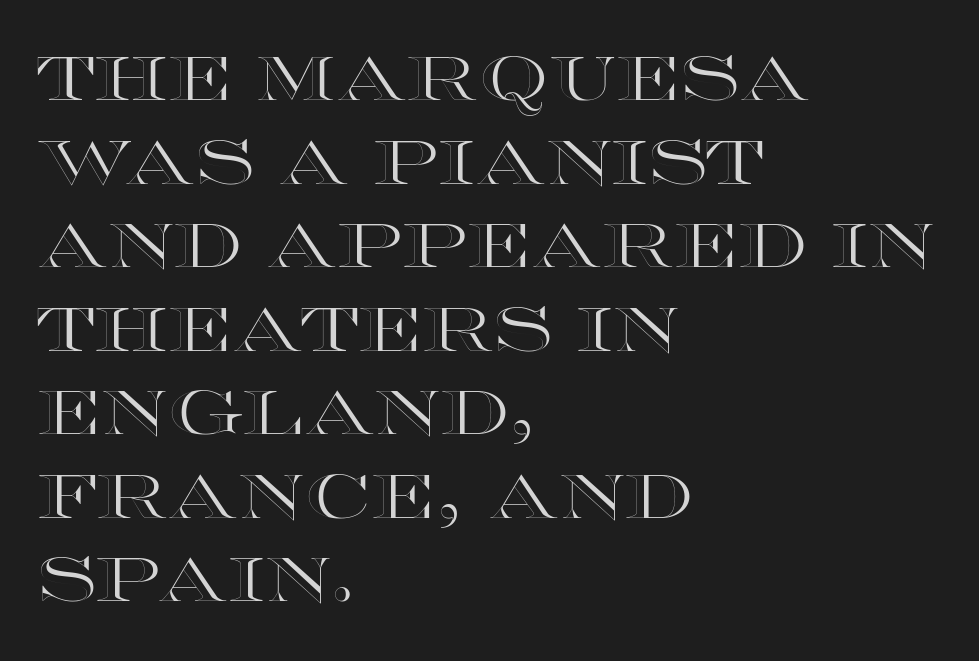
Q: Is the text italic (slanted)? A: No, it is upright.
Q: Is the text underlined? A: No.
Q: How is the paragraph aligned? A: Left-aligned.
Q: Is the spacing between letters normal or unusually wide? A: Normal.
Q: Is the spacing between lines tight, normal or loose? A: Normal.
Q: Width (condensed, normal, or wide)? A: Wide.
Q: x-height? A: Large.
Q: Monospaced? A: No.
